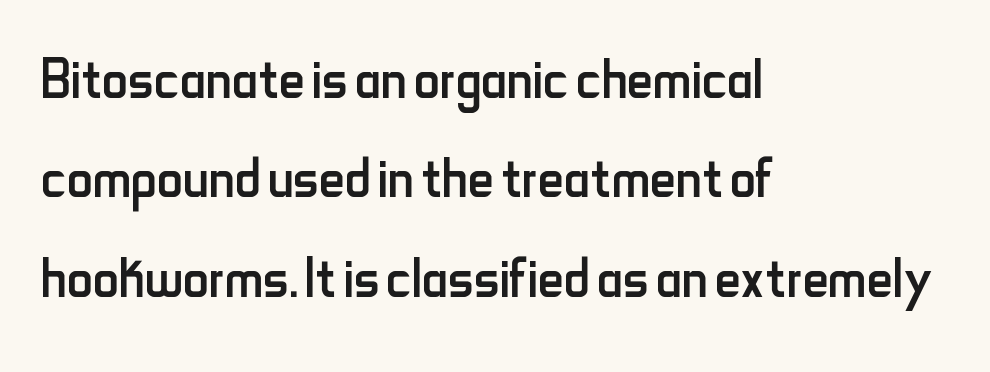
The image shows 72 px regular-weight, condensed sans-serif type, upright; set left-aligned, normal line spacing (1.38x), normal letter spacing, not underlined; low stroke contrast and a small x-height.
